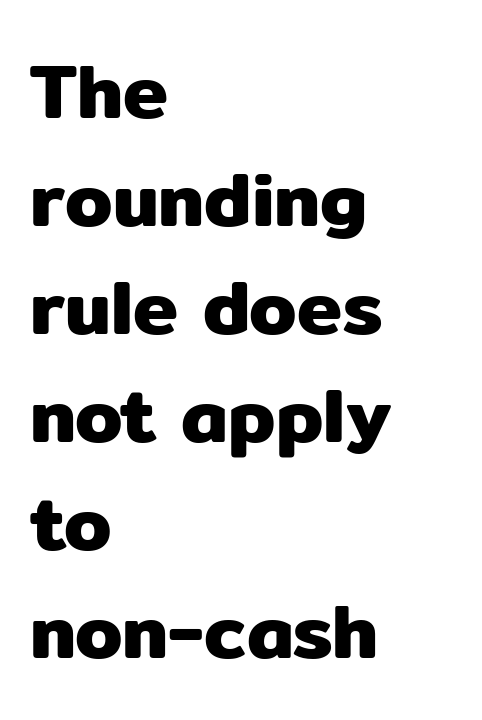
What stands out about the letter spacing? Nothing — it is the standard amount. Typeset ragged right — the left edge is the straight one. No word sits above an underline. Does the leading feel generous? No, just average. Unlike a traditional serif, this face leaves its strokes unadorned. The letters advance in unequal steps, a hallmark of proportional type.
